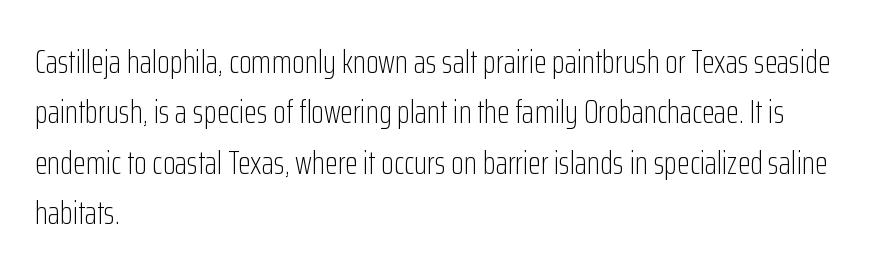
{"serif": "no", "italic": "no", "bold": "no", "weight": "light", "width": "condensed", "stroke_contrast": "low", "x_height": "medium", "monospaced": "no", "underline": "no", "align": "left", "line_spacing": "normal", "line_spacing_ratio": 1.53, "letter_spacing": "normal", "letter_spacing_em": 0.0, "glyph_px": 33}
